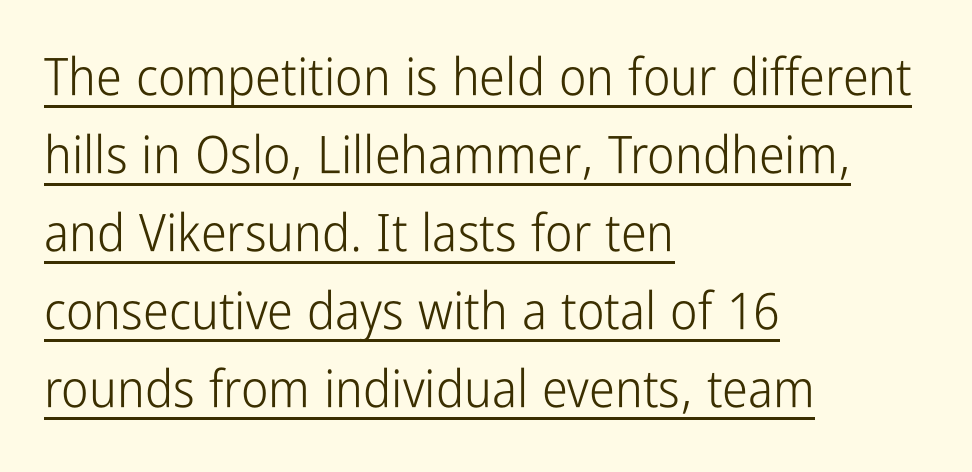
{"serif": "no", "italic": "no", "bold": "no", "weight": "light", "width": "condensed", "stroke_contrast": "low", "x_height": "medium", "monospaced": "no", "underline": "yes", "align": "left", "line_spacing": "normal", "line_spacing_ratio": 1.5, "letter_spacing": "normal", "letter_spacing_em": 0.0, "glyph_px": 52}
